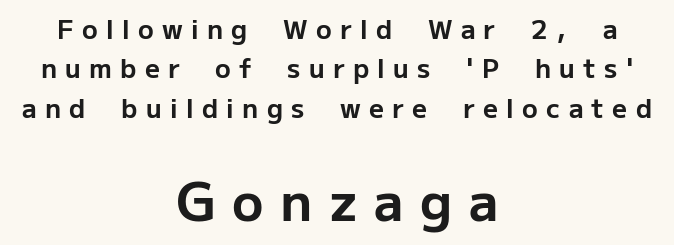
{"serif": "no", "italic": "no", "bold": "yes", "weight": "bold", "width": "normal", "stroke_contrast": "low", "x_height": "medium", "monospaced": "no", "underline": "no", "align": "center", "line_spacing": "normal", "line_spacing_ratio": 1.51, "letter_spacing": "wide", "letter_spacing_em": 0.32, "larger_block": "second", "size_ratio": 2.0, "glyph_px": 52}
